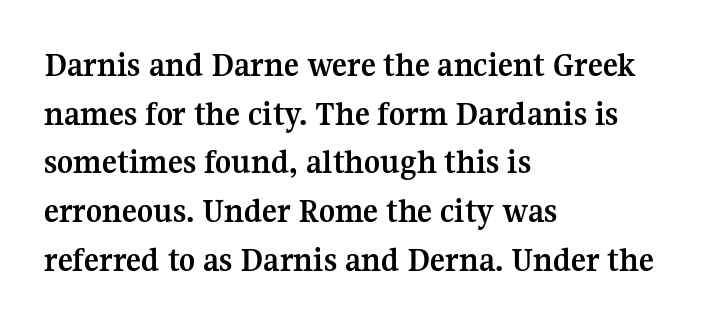
Q: Is the text bold? A: Yes.
Q: Is the text italic (slanted)? A: No, it is upright.
Q: Is the typeface a serif or a sans-serif typeface? A: Serif.
Q: Is the text underlined? A: No.
Q: How is the paragraph aligned? A: Left-aligned.
Q: Is the spacing between letters normal or unusually wide? A: Normal.
Q: Is the spacing between lines tight, normal or loose? A: Normal.
Q: Width (condensed, normal, or wide)? A: Normal.
Q: Stroke contrast? A: Medium.
Q: x-height? A: Medium.
Q: Monospaced? A: No.
